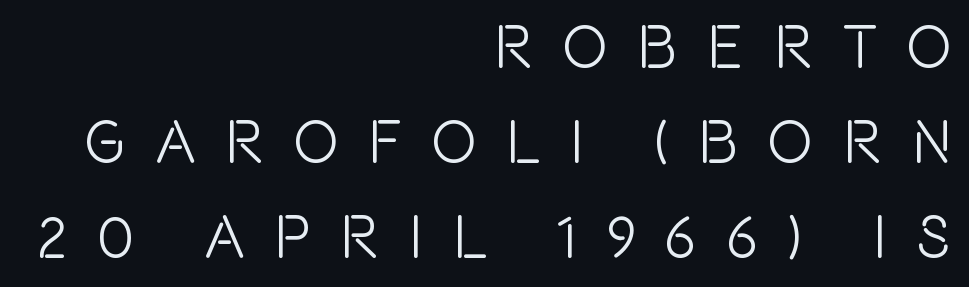
Q: Is the text italic (slanted)? A: No, it is upright.
Q: Is the typeface a serif or a sans-serif typeface? A: Sans-serif.
Q: Is the text underlined? A: No.
Q: How is the paragraph aligned? A: Right-aligned.
Q: Is the spacing between letters normal or unusually wide? A: Unusually wide.
Q: Is the spacing between lines tight, normal or loose? A: Normal.
Q: Width (condensed, normal, or wide)? A: Condensed.
Q: x-height? A: Large.
Q: Monospaced? A: No.
